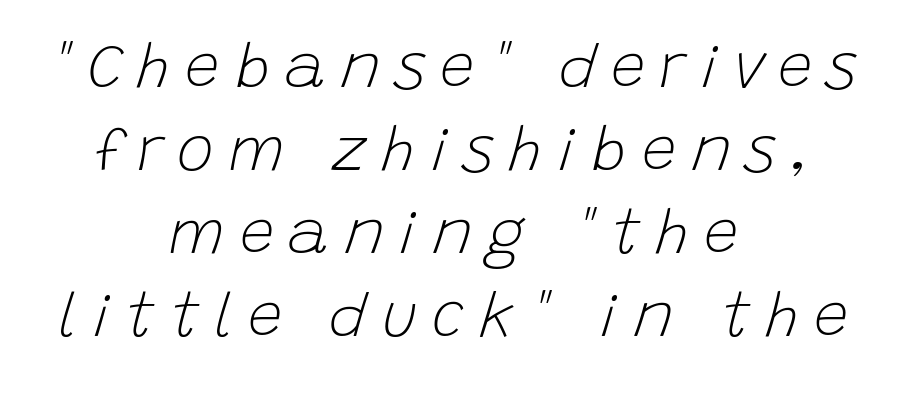
The image shows 62 px light type, italic (leaning right); set centered, normal line spacing (1.34x), unusually wide letter spacing (+0.23 em), not underlined; low stroke contrast and a large x-height.
